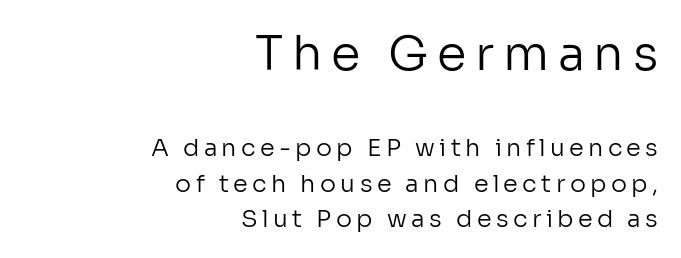
The paragraph has a hard right edge and a soft left edge. Letterform terminals end flat and unadorned throughout the passage. Honestly, the row spacing looks completely unremarkable. The passage shown is not underscored anywhere. Is this a fixed-width face? No — the glyphs have proportional, varying widths. Which of the two is more prominent by size? The first, at the top.
